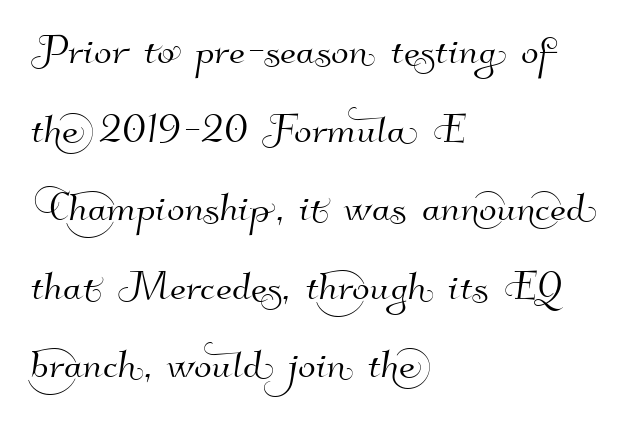
{"serif": "no", "width": "normal", "stroke_contrast": "high", "x_height": "small", "monospaced": "no", "underline": "no", "align": "left", "line_spacing": "normal", "line_spacing_ratio": 1.51, "letter_spacing": "normal", "letter_spacing_em": 0.0, "glyph_px": 52}
